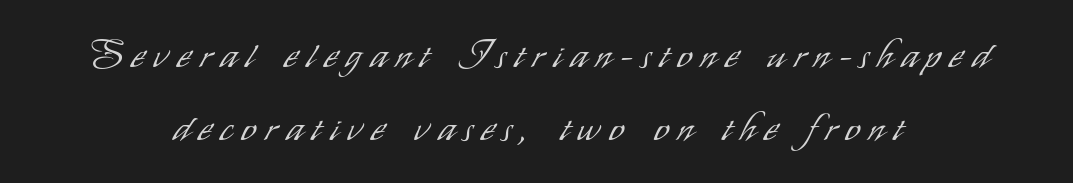
The image shows 38 px light, condensed sans-serif type; set centered, loose line spacing (1.92x), unusually wide letter spacing (+0.24 em), not underlined; low stroke contrast and a small x-height.
